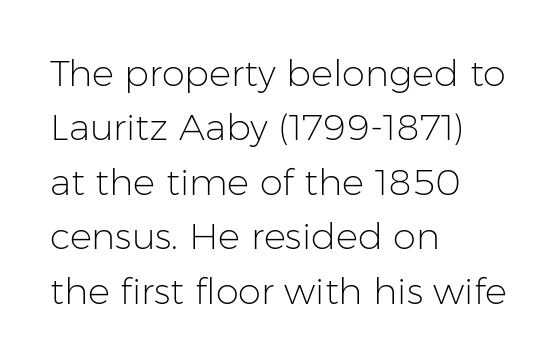
{"serif": "no", "italic": "no", "bold": "no", "weight": "light", "width": "normal", "stroke_contrast": "low", "x_height": "medium", "monospaced": "no", "underline": "no", "align": "left", "line_spacing": "normal", "line_spacing_ratio": 1.47, "letter_spacing": "normal", "letter_spacing_em": 0.0, "glyph_px": 37}
